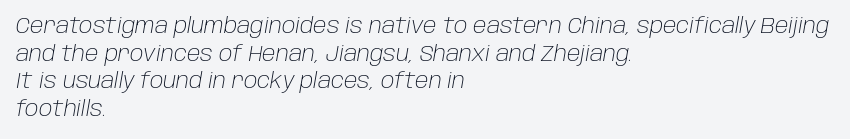
Compared with typical body copy, the letter spacing here is the same. Line spacing here is normal. The gap between lines stays unmarked. The strokes carry an ordinary text weight at most. Emphasis-style slanted type is in use. The lines in this sample share a left origin and differ only in where they stop.
